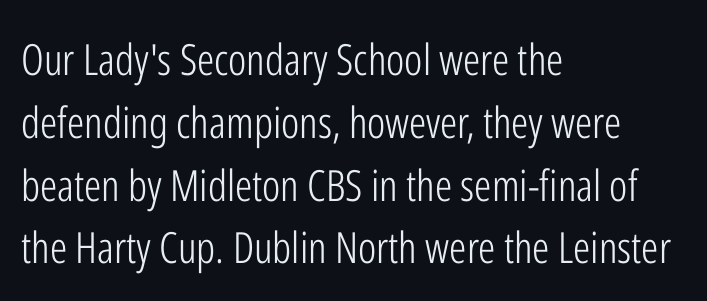
{"serif": "no", "italic": "no", "bold": "no", "weight": "light", "width": "condensed", "stroke_contrast": "low", "x_height": "medium", "monospaced": "no", "underline": "no", "align": "left", "line_spacing": "normal", "line_spacing_ratio": 1.46, "letter_spacing": "normal", "letter_spacing_em": 0.0, "glyph_px": 43}
